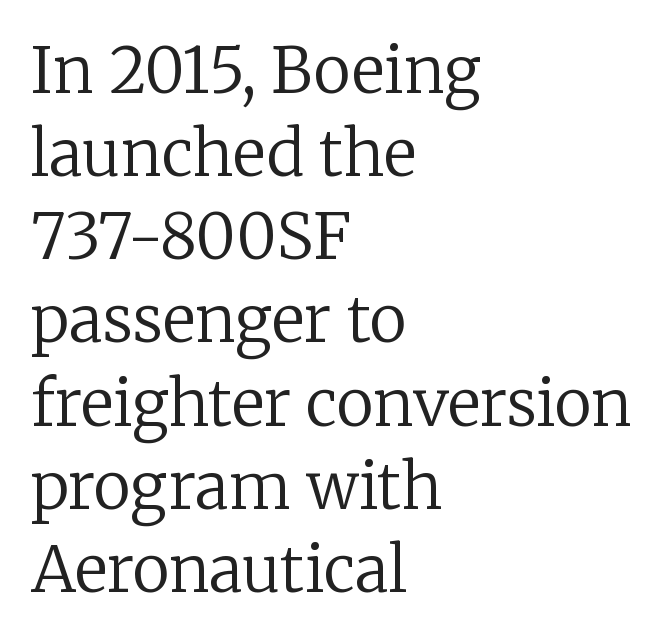
{"serif": "yes", "italic": "no", "bold": "no", "weight": "regular", "width": "normal", "stroke_contrast": "low", "x_height": "medium", "monospaced": "no", "underline": "no", "align": "left", "line_spacing": "normal", "line_spacing_ratio": 1.32, "letter_spacing": "normal", "letter_spacing_em": 0.0, "glyph_px": 63}
